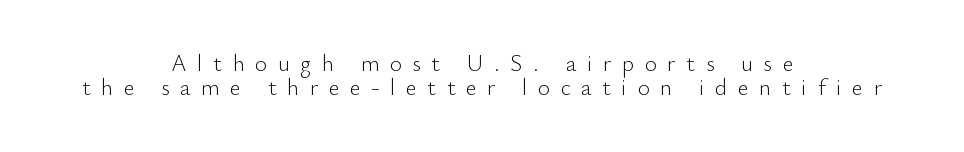
{"italic": "no", "bold": "no", "underline": "no", "align": "center", "line_spacing": "tight", "line_spacing_ratio": 1.03, "letter_spacing": "wide", "letter_spacing_em": 0.46, "glyph_px": 23}
